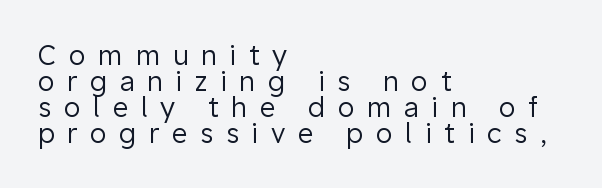
The image shows 27 px text type, upright; set left-aligned, tight line spacing (0.96x), unusually wide letter spacing (+0.47 em), not underlined.
